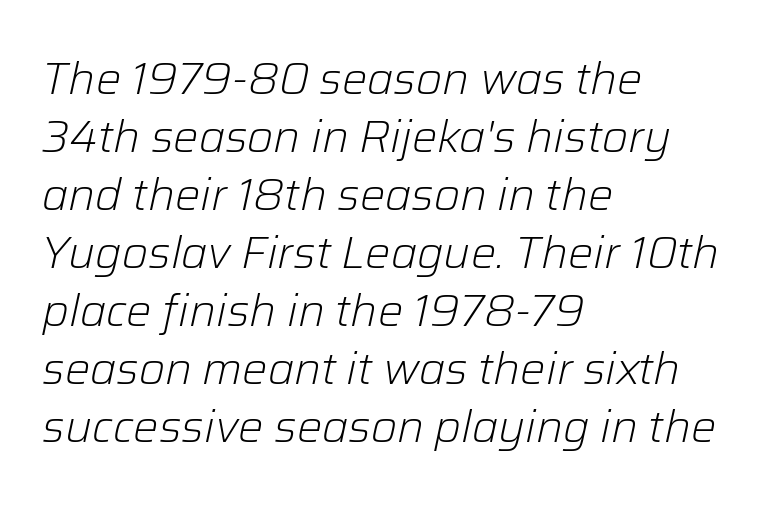
Q: Is the text bold? A: No.
Q: Is the text italic (slanted)? A: Yes, it leans right by about 12 degrees.
Q: Is the text underlined? A: No.
Q: How is the paragraph aligned? A: Left-aligned.
Q: Is the spacing between letters normal or unusually wide? A: Normal.
Q: Is the spacing between lines tight, normal or loose? A: Normal.
Q: Width (condensed, normal, or wide)? A: Normal.
Q: Stroke contrast? A: Low.
Q: x-height? A: Medium.
Q: Monospaced? A: No.
